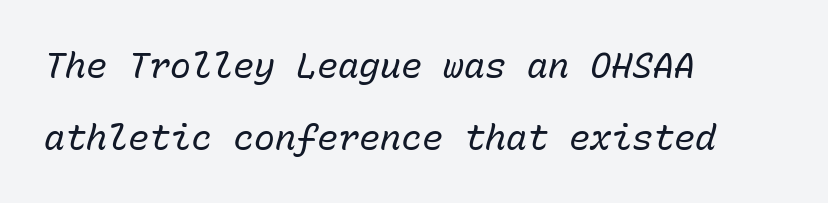
The lines in this sample share a left origin and differ only in where they stop. Descender tails drop into unmarked territory. Interline gaps are noticeably wide in this sample. Nobody touched the tracking dial on this one. This reads as an unemphasized weight, regular at the heaviest.
